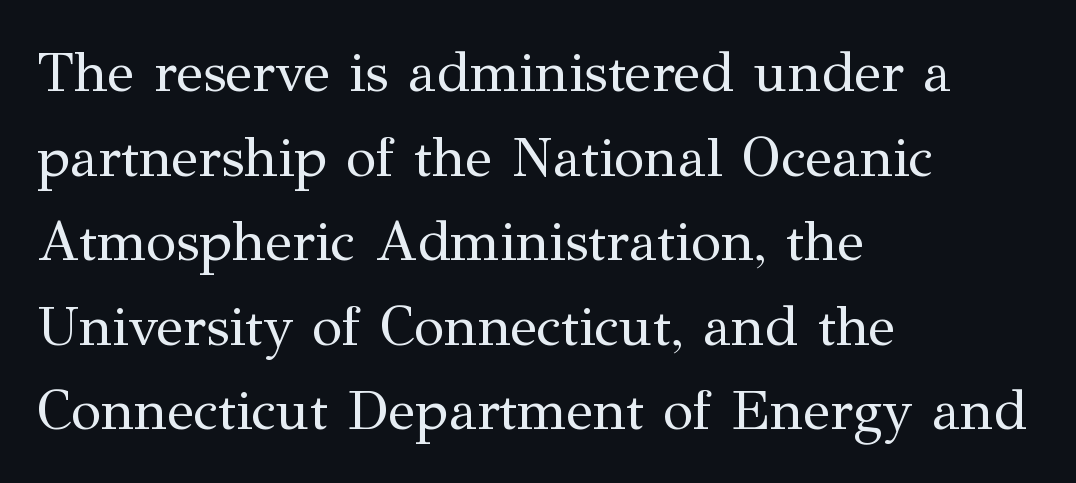
The image shows 56 px regular-weight serif type, upright; set left-aligned, normal line spacing (1.51x), normal letter spacing, not underlined; medium stroke contrast and a medium x-height.
